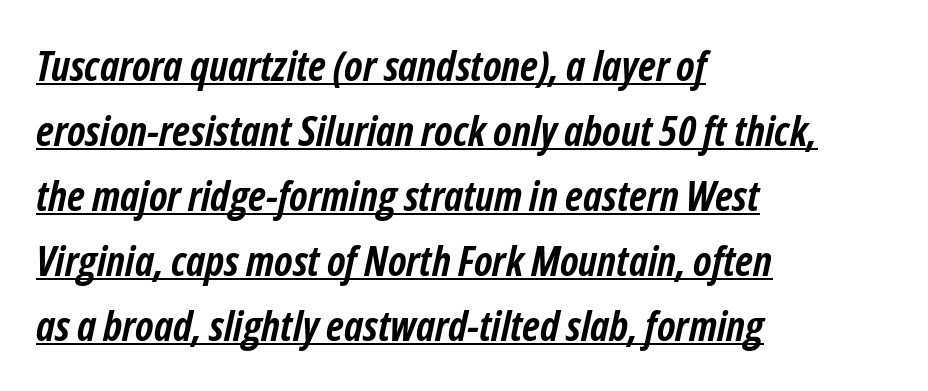
Q: Is the text bold? A: Yes.
Q: Is the text italic (slanted)? A: Yes, it leans right by about 12 degrees.
Q: Is the text underlined? A: Yes.
Q: How is the paragraph aligned? A: Left-aligned.
Q: Is the spacing between letters normal or unusually wide? A: Normal.
Q: Is the spacing between lines tight, normal or loose? A: Normal.
Q: Width (condensed, normal, or wide)? A: Condensed.
Q: Stroke contrast? A: Low.
Q: x-height? A: Medium.
Q: Monospaced? A: No.
